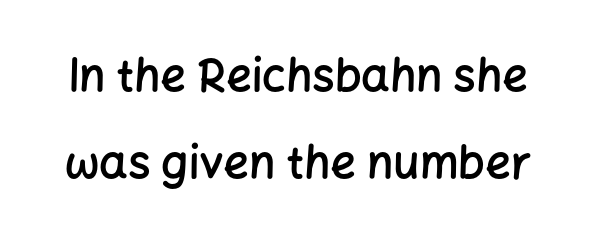
{"serif": "no", "italic": "no", "bold": "semi", "weight": "semibold", "width": "normal", "stroke_contrast": "low", "x_height": "medium", "monospaced": "no", "underline": "no", "line_spacing": "loose", "line_spacing_ratio": 1.93, "letter_spacing": "normal", "letter_spacing_em": 0.0, "glyph_px": 45}
